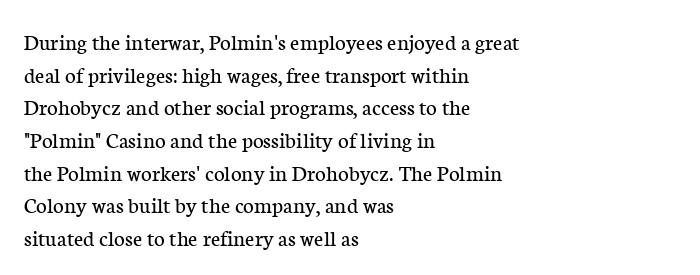
The image shows 23 px text type, upright; set left-aligned, normal line spacing (1.42x), normal letter spacing, not underlined.
